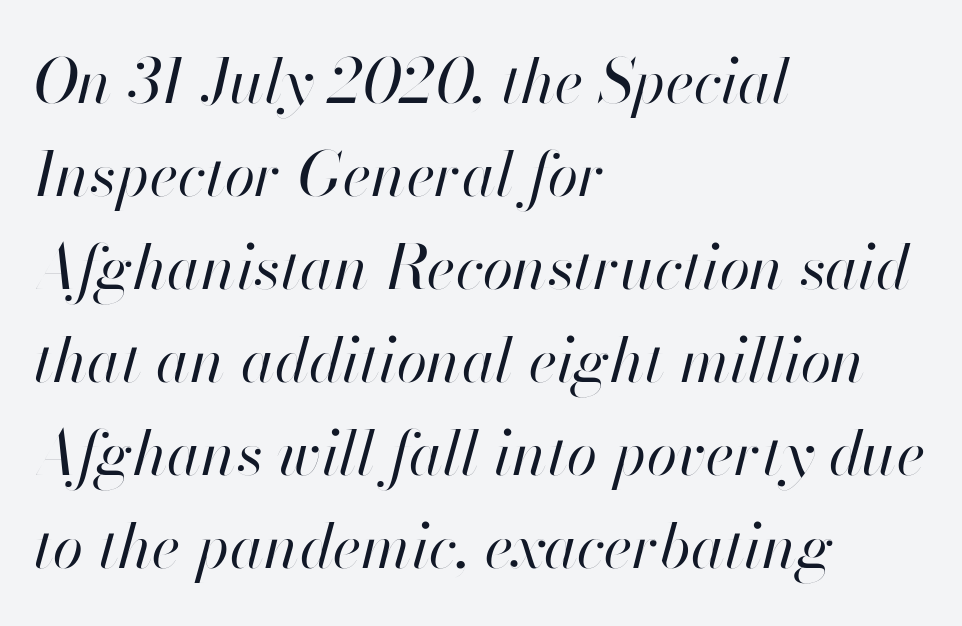
{"italic": "yes", "lean": "right", "slant_degrees": 13, "bold": "no", "weight": "regular", "width": "normal", "stroke_contrast": "high", "x_height": "small", "monospaced": "no", "underline": "no", "align": "left", "line_spacing": "normal", "line_spacing_ratio": 1.5, "letter_spacing": "normal", "letter_spacing_em": 0.0, "glyph_px": 62}
